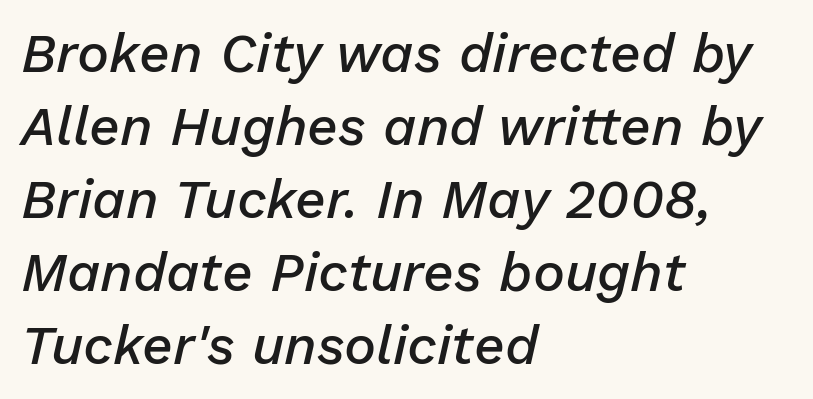
The image shows 54 px semibold type, italic (leaning right); set left-aligned, normal line spacing (1.35x), normal letter spacing, not underlined; low stroke contrast and a medium x-height.
